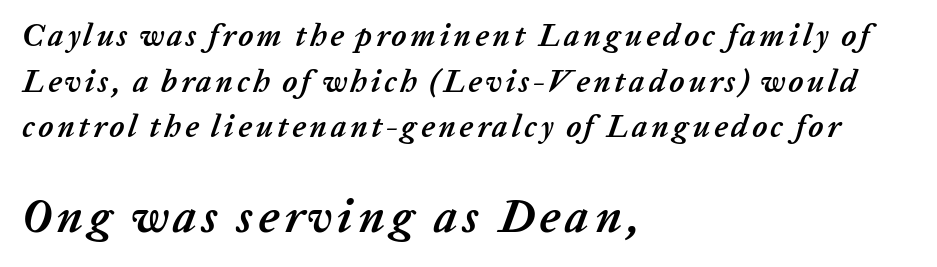
The image shows 47 px semibold type, italic (leaning right); set left-aligned, normal line spacing (1.47x), not underlined; the second (bottom) block is 1.52x larger; low stroke contrast and a medium x-height.
